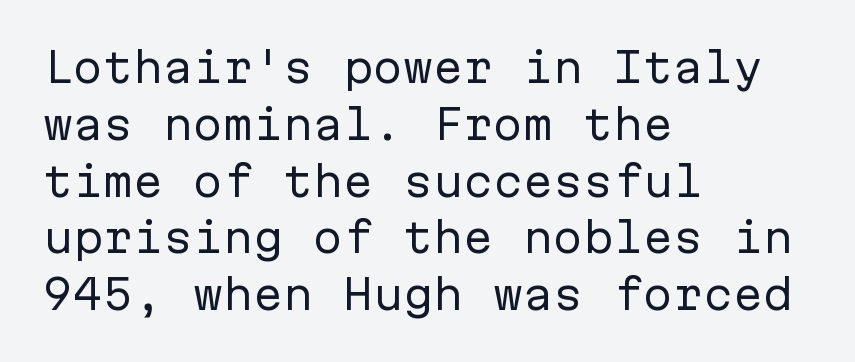
Q: Is the text bold? A: No.
Q: Is the text italic (slanted)? A: No, it is upright.
Q: Is the typeface a serif or a sans-serif typeface? A: Sans-serif.
Q: Is the text underlined? A: No.
Q: How is the paragraph aligned? A: Left-aligned.
Q: Is the spacing between letters normal or unusually wide? A: Normal.
Q: Is the spacing between lines tight, normal or loose? A: Normal.
Q: Width (condensed, normal, or wide)? A: Normal.
Q: Stroke contrast? A: Low.
Q: x-height? A: Medium.
Q: Monospaced? A: Yes.
